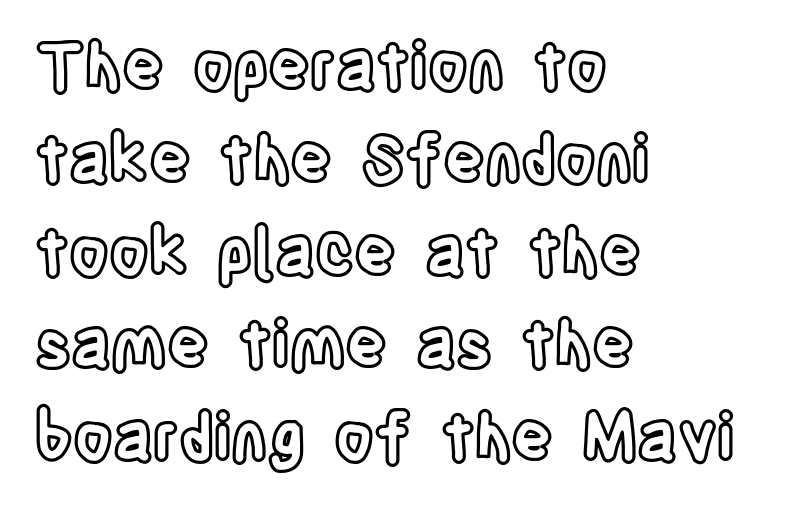
Q: Is the text italic (slanted)? A: No, it is upright.
Q: Is the text underlined? A: No.
Q: How is the paragraph aligned? A: Left-aligned.
Q: Is the spacing between letters normal or unusually wide? A: Normal.
Q: Is the spacing between lines tight, normal or loose? A: Normal.
Q: Width (condensed, normal, or wide)? A: Condensed.
Q: x-height? A: Large.
Q: Monospaced? A: No.
